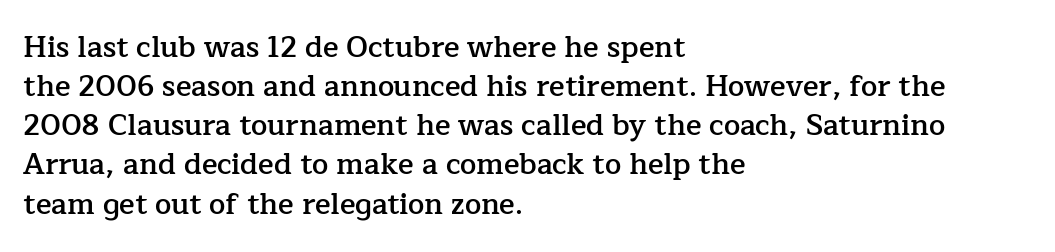
The image shows 29 px semibold serif type, upright; set left-aligned, normal line spacing (1.35x), normal letter spacing, not underlined; low stroke contrast and a medium x-height.
